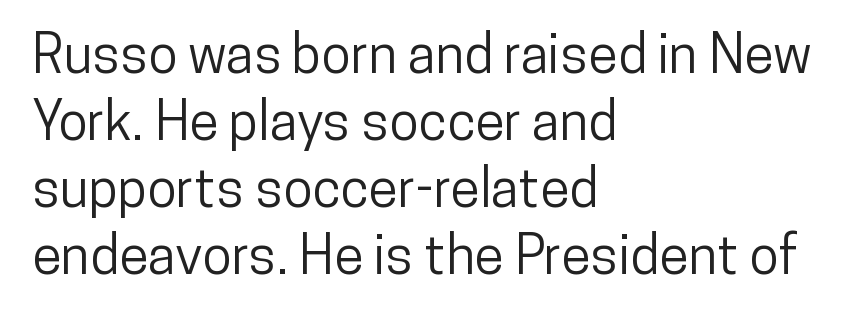
The image shows 54 px condensed sans-serif type, upright; set left-aligned, line spacing 1.24x, normal letter spacing, not underlined; low stroke contrast and a medium x-height.
